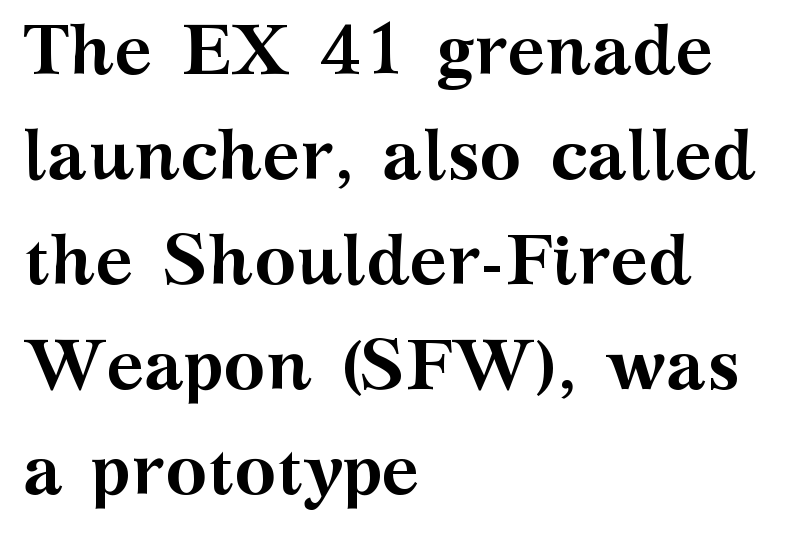
Q: Is the text bold? A: Yes.
Q: Is the text italic (slanted)? A: No, it is upright.
Q: Is the typeface a serif or a sans-serif typeface? A: Serif.
Q: Is the text underlined? A: No.
Q: How is the paragraph aligned? A: Left-aligned.
Q: Is the spacing between letters normal or unusually wide? A: Normal.
Q: Is the spacing between lines tight, normal or loose? A: Normal.
Q: Width (condensed, normal, or wide)? A: Wide.
Q: Stroke contrast? A: Medium.
Q: x-height? A: Medium.
Q: Monospaced? A: No.
